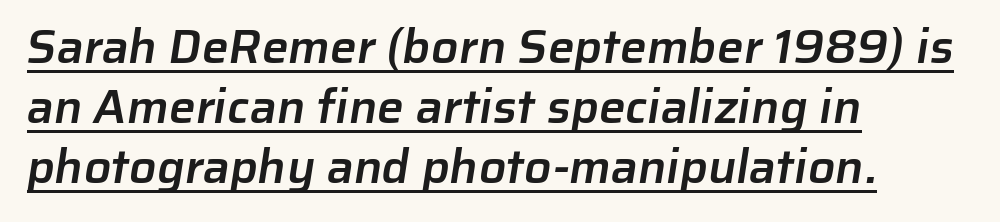
Q: Is the text bold? A: Semi-bold.
Q: Is the typeface a serif or a sans-serif typeface? A: Sans-serif.
Q: Is the text underlined? A: Yes.
Q: How is the paragraph aligned? A: Left-aligned.
Q: Is the spacing between letters normal or unusually wide? A: Normal.
Q: Is the spacing between lines tight, normal or loose? A: Normal.
Q: Width (condensed, normal, or wide)? A: Normal.
Q: Stroke contrast? A: Low.
Q: x-height? A: Medium.
Q: Monospaced? A: No.
